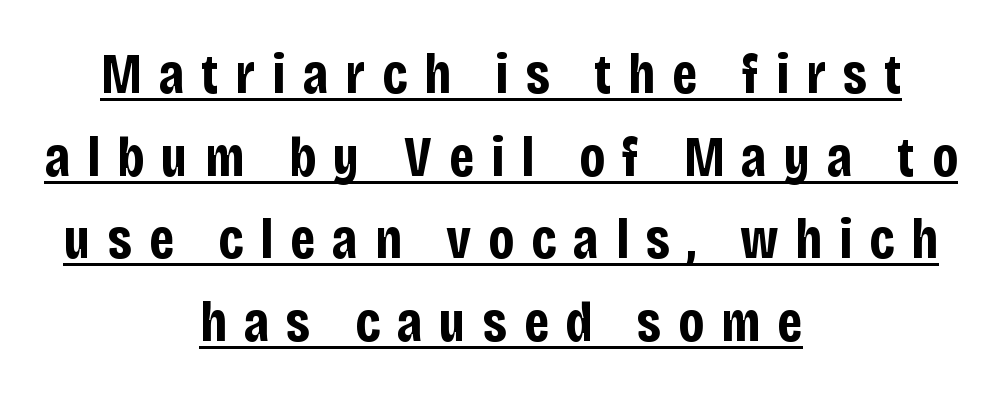
The image shows 57 px bold, condensed sans-serif type, upright; set centered, normal line spacing (1.45x), unusually wide letter spacing (+0.3 em), underlined; low stroke contrast and a large x-height.
